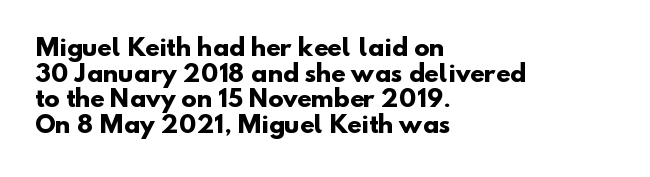
The image shows 23 px bold type; set left-aligned, tight line spacing (1.11x), normal letter spacing, not underlined.
